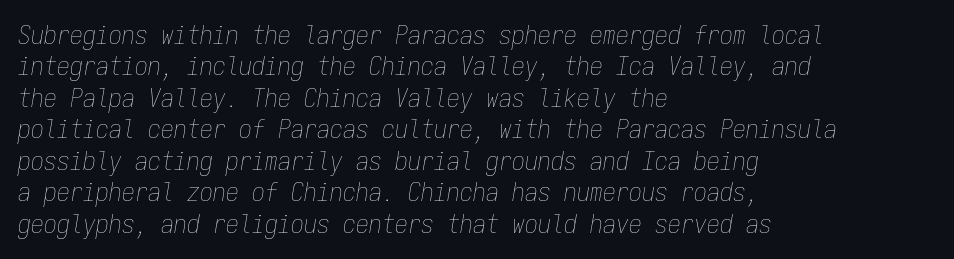
Q: Is the text bold? A: No.
Q: Is the text italic (slanted)? A: Yes, it leans right by about 9 degrees.
Q: Is the text underlined? A: No.
Q: How is the paragraph aligned? A: Left-aligned.
Q: Is the spacing between letters normal or unusually wide? A: Normal.
